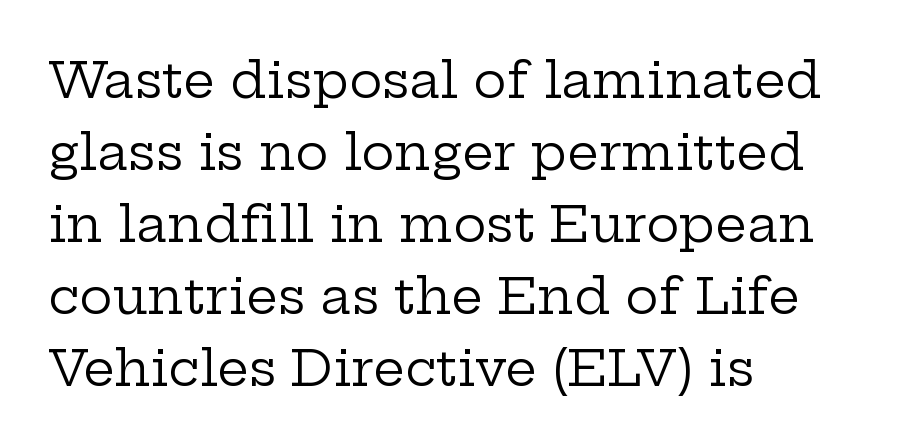
Q: Is the text bold? A: No.
Q: Is the text italic (slanted)? A: No, it is upright.
Q: Is the typeface a serif or a sans-serif typeface? A: Serif.
Q: Is the text underlined? A: No.
Q: How is the paragraph aligned? A: Left-aligned.
Q: Is the spacing between letters normal or unusually wide? A: Normal.
Q: Is the spacing between lines tight, normal or loose? A: Normal.
Q: Width (condensed, normal, or wide)? A: Wide.
Q: Stroke contrast? A: Low.
Q: x-height? A: Medium.
Q: Monospaced? A: No.
